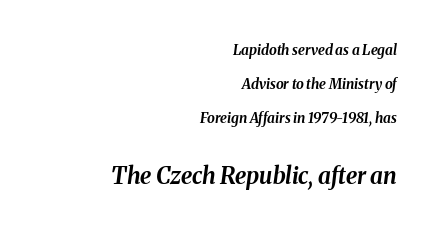
Q: Is the text bold? A: Yes.
Q: Is the text italic (slanted)? A: Yes, it leans right by about 8 degrees.
Q: Is the text underlined? A: No.
Q: How is the paragraph aligned? A: Right-aligned.
Q: Is the spacing between letters normal or unusually wide? A: Normal.
Q: Is the spacing between lines tight, normal or loose? A: Loose.
Q: Which block of text is set in a larger size, the first (top) or the second (bottom)? A: The second (bottom) one.
